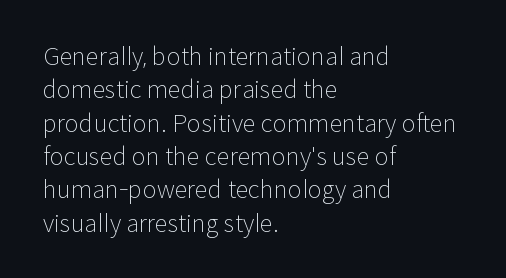
Q: Is the text bold? A: No.
Q: Is the text italic (slanted)? A: No, it is upright.
Q: Is the text underlined? A: No.
Q: How is the paragraph aligned? A: Left-aligned.
Q: Is the spacing between letters normal or unusually wide? A: Normal.
Q: Is the spacing between lines tight, normal or loose? A: Normal.
